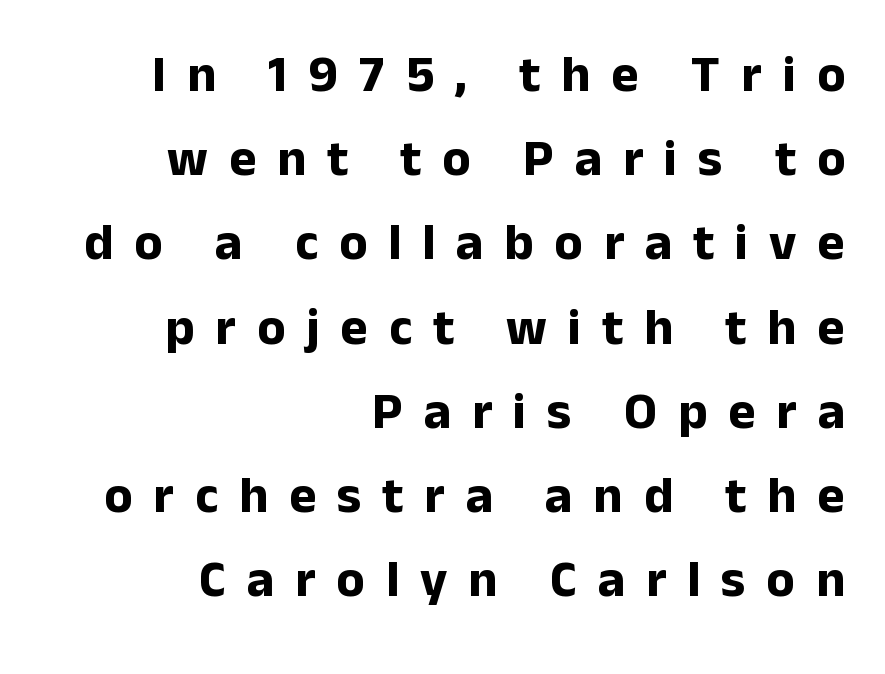
Q: Is the text bold? A: Yes.
Q: Is the text italic (slanted)? A: No, it is upright.
Q: Is the typeface a serif or a sans-serif typeface? A: Sans-serif.
Q: Is the text underlined? A: No.
Q: How is the paragraph aligned? A: Right-aligned.
Q: Is the spacing between letters normal or unusually wide? A: Unusually wide.
Q: Is the spacing between lines tight, normal or loose? A: Normal.
Q: Width (condensed, normal, or wide)? A: Normal.
Q: Stroke contrast? A: Low.
Q: x-height? A: Medium.
Q: Monospaced? A: No.
